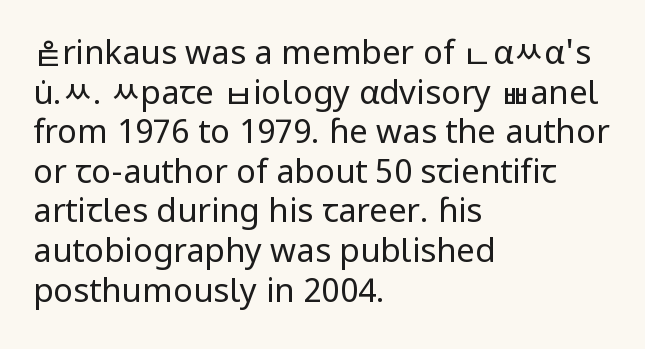
The image shows 33 px regular-weight sans-serif type, upright; set left-aligned, line spacing 1.2x, normal letter spacing, not underlined; low stroke contrast and a medium x-height.
